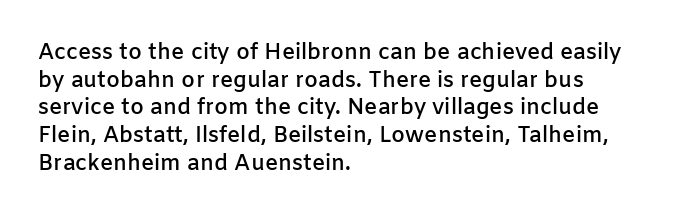
You can tell it's not italic because the verticals are truly vertical. Underlining? Definitely not there. Teacher's note: observe the even left margin — that is flush-left alignment. On the weight axis this lands at semibold, roughly 600.
